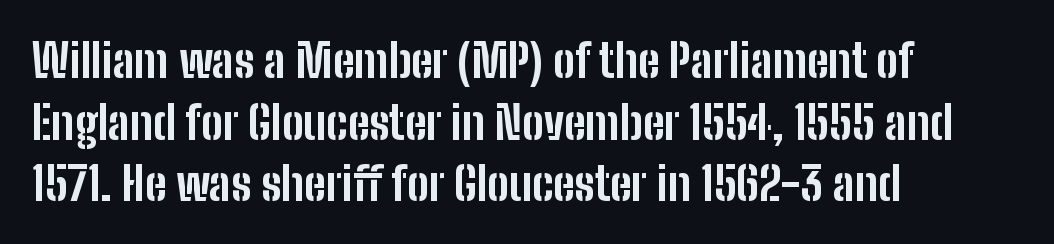
{"serif": "no", "italic": "no", "bold": "yes", "weight": "bold", "width": "condensed", "stroke_contrast": "low", "x_height": "medium", "monospaced": "no", "underline": "no", "align": "left", "line_spacing": "normal", "line_spacing_ratio": 1.34, "letter_spacing": "normal", "letter_spacing_em": 0.0, "glyph_px": 46}
